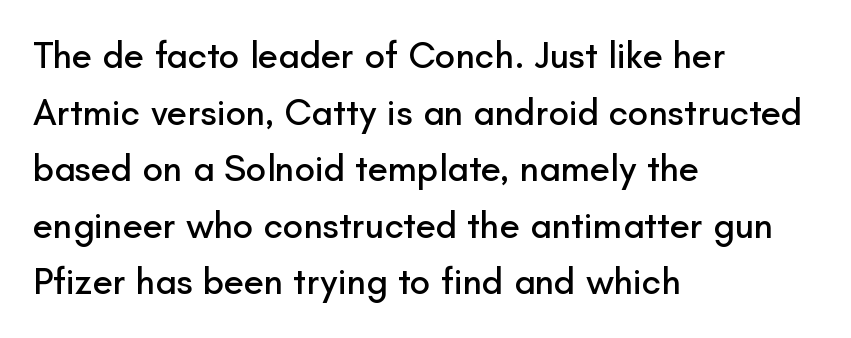
{"serif": "no", "italic": "no", "width": "normal", "stroke_contrast": "low", "x_height": "small", "monospaced": "no", "underline": "no", "align": "left", "line_spacing": "normal", "line_spacing_ratio": 1.53, "letter_spacing": "normal", "letter_spacing_em": 0.0, "glyph_px": 37}
